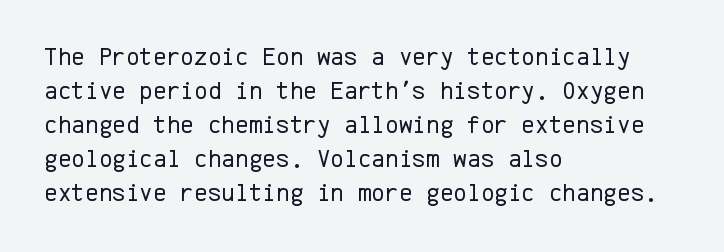
Q: Is the text bold? A: No.
Q: Is the text italic (slanted)? A: No, it is upright.
Q: Is the text underlined? A: No.
Q: How is the paragraph aligned? A: Left-aligned.
Q: Is the spacing between letters normal or unusually wide? A: Normal.
Q: Is the spacing between lines tight, normal or loose? A: Normal.
